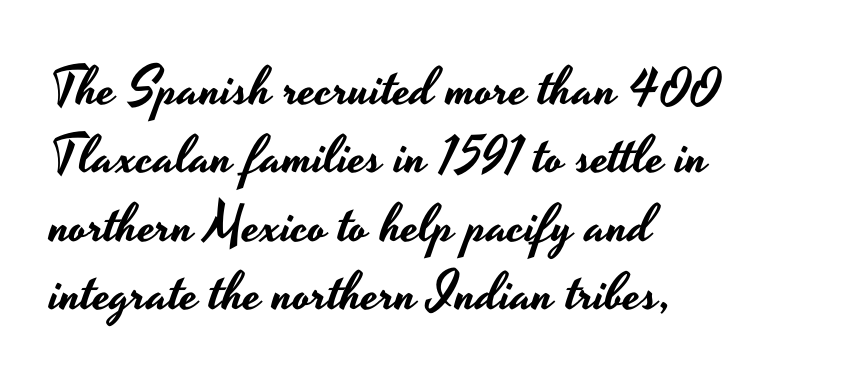
The image shows 53 px wide sans-serif type; set left-aligned, normal line spacing (1.29x), normal letter spacing, not underlined; low stroke contrast and a small x-height.
